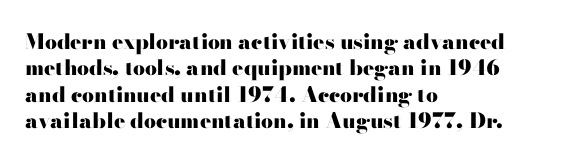
The image shows 21 px bold type, upright; set left-aligned, normal line spacing (1.26x), normal letter spacing, not underlined.
